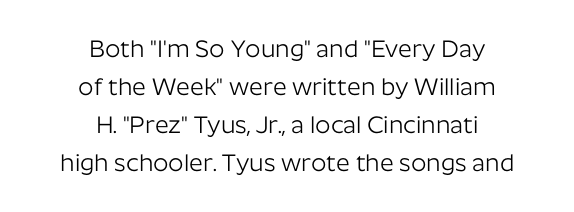
The image shows 24 px text type, upright; set centered, normal line spacing (1.59x), normal letter spacing, not underlined.
